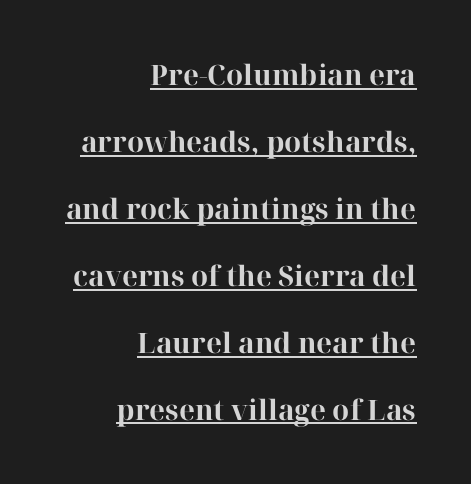
Characters remain perfectly vertical along every line. The face used here is seriffed, in the tradition of book romans. This is heavy type, rendered in bold. Line endings align vertically; line beginnings do not. Quick note: interline space is abundant.
